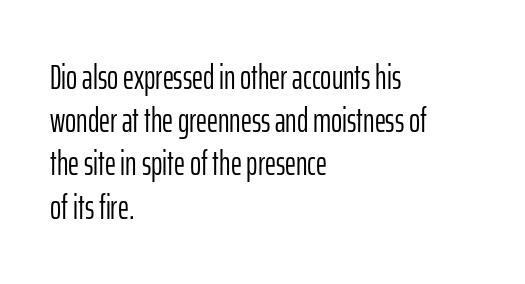
Honestly, the letter spacing is just normal — you wouldn't notice it. No feet cap the strokes, marking this as sans-serif type. Note the varied advance widths — an 'i' is clearly narrower than an 'm'. Glance below the letters and you will spot only blank space. Stems here are at most as thick as an everyday book face.
